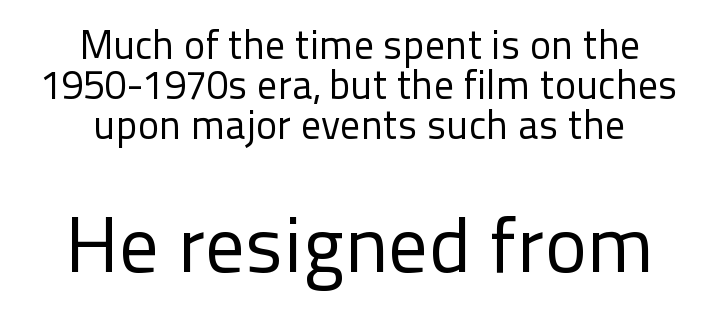
You could not count columns in this text — the font is proportionally spaced. The lines are packed closely together with very little leading. A typesetter would call this zero additional tracking. Unlike a traditional serif, this face leaves its strokes unadorned. Nope, not italic — everything's standing straight. Block two is the big one; block one sits smaller above it.
